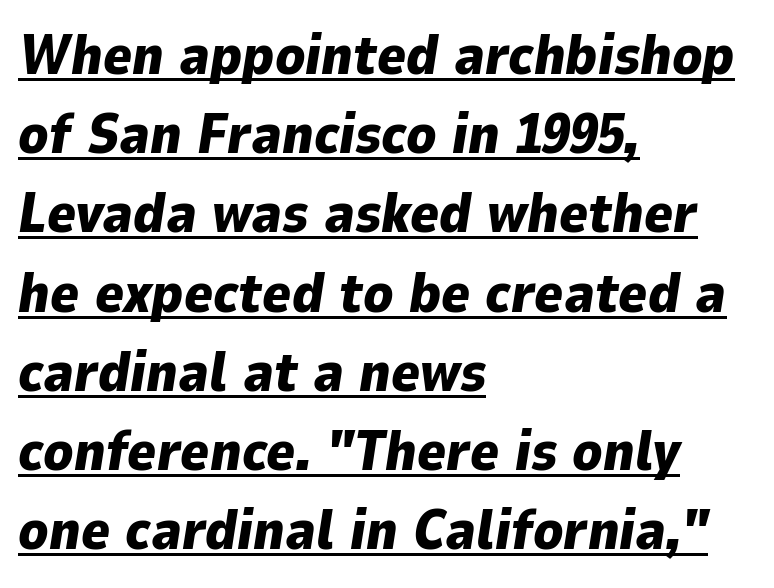
The image shows 55 px heavy type, italic (leaning right); set left-aligned, normal line spacing (1.44x), normal letter spacing, underlined; low stroke contrast and a medium x-height.
